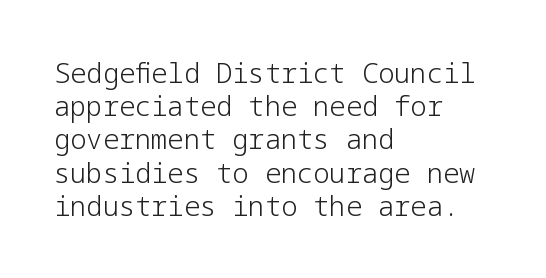
The image shows 27 px text type, upright; set left-aligned, line spacing 1.23x, normal letter spacing, not underlined.
